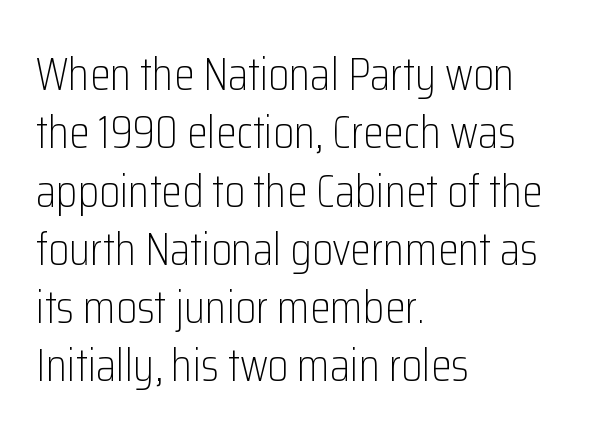
{"serif": "no", "italic": "no", "bold": "no", "weight": "light", "width": "condensed", "stroke_contrast": "low", "x_height": "medium", "monospaced": "no", "underline": "no", "align": "left", "line_spacing_ratio": 1.24, "letter_spacing": "normal", "letter_spacing_em": 0.0, "glyph_px": 47}
